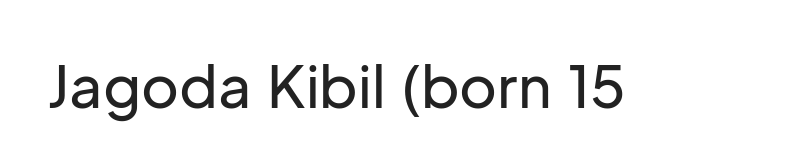
Q: Is the text italic (slanted)? A: No, it is upright.
Q: Is the typeface a serif or a sans-serif typeface? A: Sans-serif.
Q: Is the text underlined? A: No.
Q: Is the spacing between letters normal or unusually wide? A: Normal.
Q: Width (condensed, normal, or wide)? A: Normal.
Q: Stroke contrast? A: Low.
Q: x-height? A: Medium.
Q: Monospaced? A: No.
